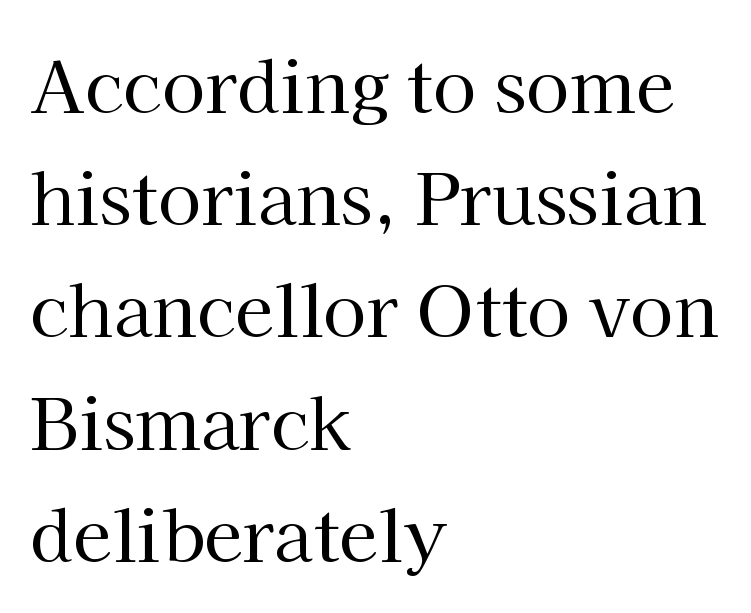
Q: Is the text bold? A: No.
Q: Is the text italic (slanted)? A: No, it is upright.
Q: Is the typeface a serif or a sans-serif typeface? A: Serif.
Q: Is the text underlined? A: No.
Q: How is the paragraph aligned? A: Left-aligned.
Q: Is the spacing between letters normal or unusually wide? A: Normal.
Q: Is the spacing between lines tight, normal or loose? A: Normal.
Q: Width (condensed, normal, or wide)? A: Normal.
Q: Stroke contrast? A: High.
Q: x-height? A: Medium.
Q: Monospaced? A: No.
